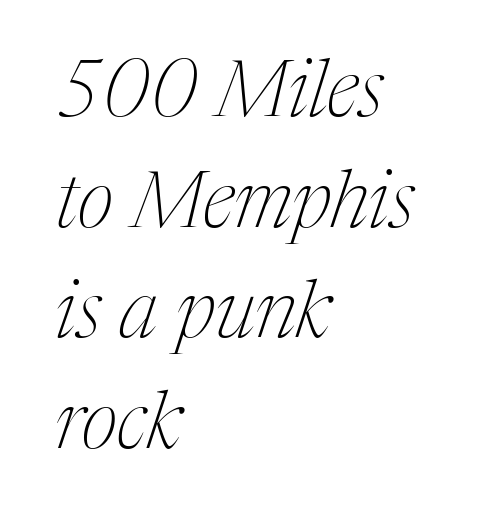
The image shows 79 px thin, condensed serif type, italic (leaning right); set left-aligned, normal line spacing (1.4x), normal letter spacing, not underlined; medium stroke contrast and a medium x-height.
